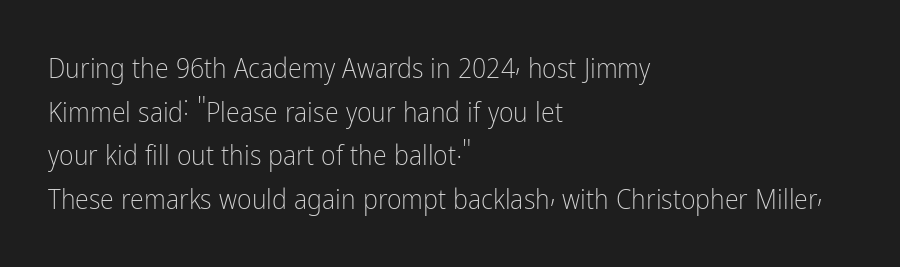
The image shows 28 px light, condensed sans-serif type, upright; set left-aligned, normal line spacing (1.56x), normal letter spacing, not underlined; low stroke contrast and a medium x-height.
